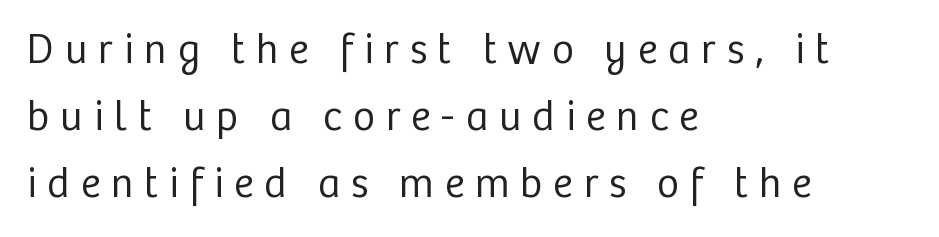
The image shows 42 px regular-weight sans-serif type, upright; set left-aligned, normal line spacing (1.6x), unusually wide letter spacing (+0.26 em), not underlined; low stroke contrast and a medium x-height.
